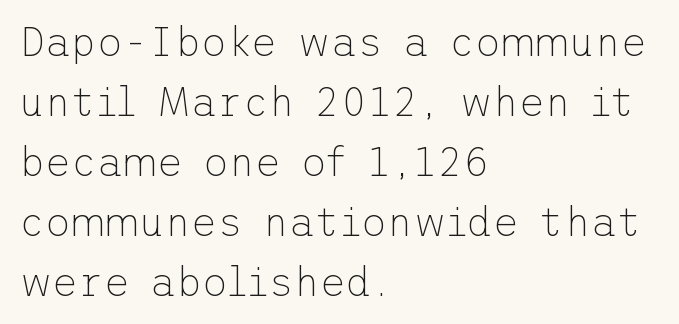
The image shows 40 px thin sans-serif type, upright; set left-aligned, normal line spacing (1.5x), normal letter spacing, not underlined; low stroke contrast and a medium x-height.
